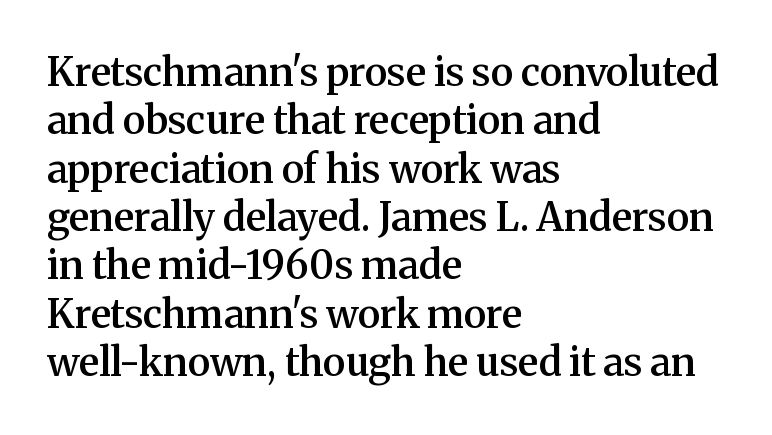
Q: Is the text bold? A: Semi-bold.
Q: Is the text italic (slanted)? A: No, it is upright.
Q: Is the typeface a serif or a sans-serif typeface? A: Serif.
Q: Is the text underlined? A: No.
Q: How is the paragraph aligned? A: Left-aligned.
Q: Is the spacing between letters normal or unusually wide? A: Normal.
Q: Width (condensed, normal, or wide)? A: Normal.
Q: Stroke contrast? A: Medium.
Q: x-height? A: Medium.
Q: Monospaced? A: No.
